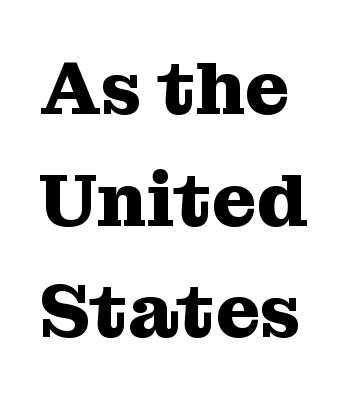
Q: Is the text bold? A: Yes.
Q: Is the text italic (slanted)? A: No, it is upright.
Q: Is the typeface a serif or a sans-serif typeface? A: Serif.
Q: Is the text underlined? A: No.
Q: Is the spacing between letters normal or unusually wide? A: Normal.
Q: Is the spacing between lines tight, normal or loose? A: Normal.
Q: Width (condensed, normal, or wide)? A: Normal.
Q: Stroke contrast? A: Medium.
Q: x-height? A: Medium.
Q: Monospaced? A: No.
